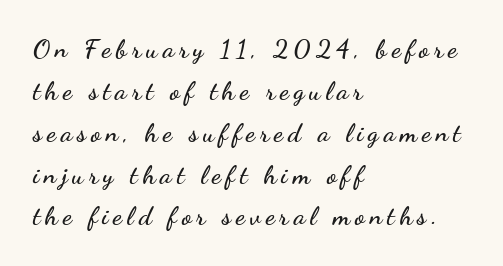
{"underline": "no", "align": "left", "line_spacing": "normal", "line_spacing_ratio": 1.61, "glyph_px": 26}
